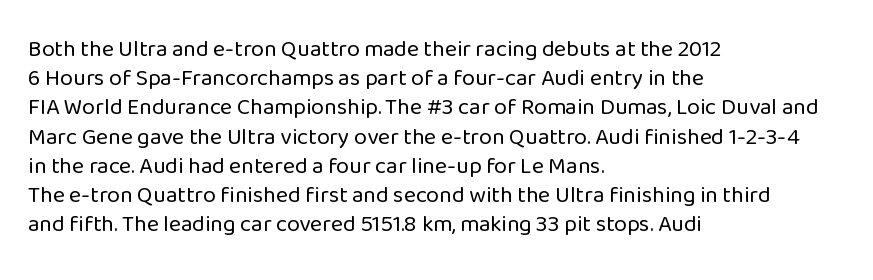
{"italic": "no", "bold": "no", "underline": "no", "align": "left", "line_spacing": "normal", "line_spacing_ratio": 1.27, "letter_spacing": "normal", "letter_spacing_em": 0.0, "glyph_px": 23}
